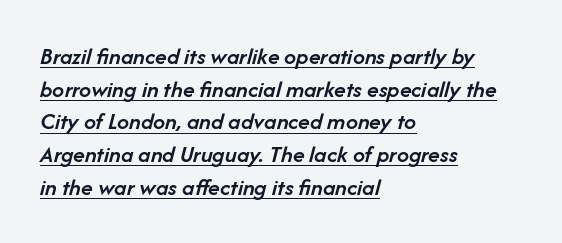
Q: Is the text bold? A: Semi-bold.
Q: Is the text italic (slanted)? A: Yes, it leans right by about 14 degrees.
Q: Is the text underlined? A: Yes.
Q: How is the paragraph aligned? A: Left-aligned.
Q: Is the spacing between letters normal or unusually wide? A: Normal.
Q: Is the spacing between lines tight, normal or loose? A: Normal.
